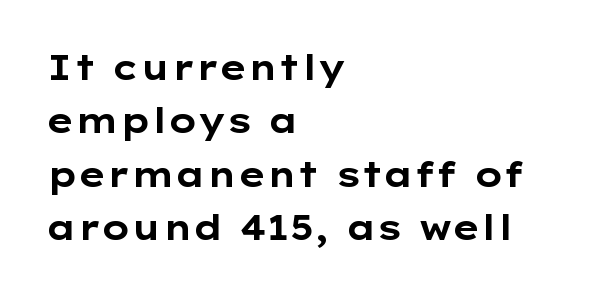
The lines in this sample share a left origin and differ only in where they stop. Type without underlining. A roman cut, with each character standing at attention. The font is running at its bold setting.
